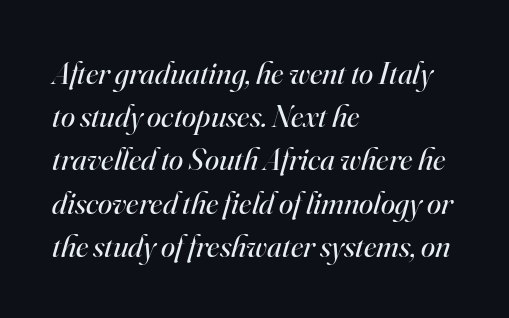
Q: Is the text bold? A: No.
Q: Is the text italic (slanted)? A: Yes, it leans right by about 16 degrees.
Q: Is the typeface a serif or a sans-serif typeface? A: Serif.
Q: Is the text underlined? A: No.
Q: How is the paragraph aligned? A: Left-aligned.
Q: Is the spacing between letters normal or unusually wide? A: Normal.
Q: Is the spacing between lines tight, normal or loose? A: Normal.
Q: Width (condensed, normal, or wide)? A: Normal.
Q: Stroke contrast? A: High.
Q: x-height? A: Small.
Q: Monospaced? A: No.
